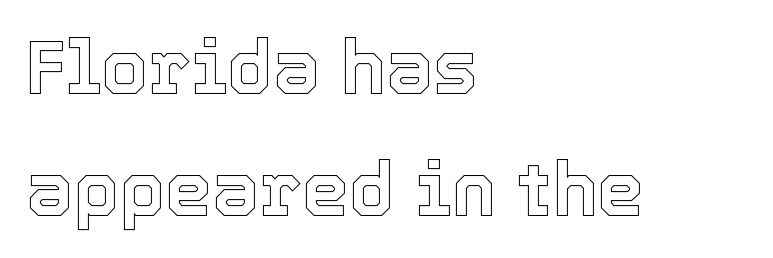
The image shows 75 px text type, upright; set left-aligned, normal line spacing (1.63x), normal letter spacing, not underlined; a medium x-height.
